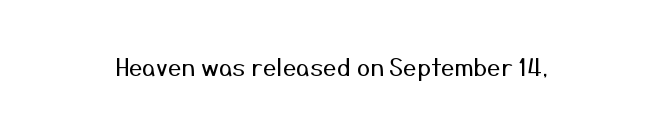
Only glyphs here, with clear space below each row. Notice how the stems are strictly vertical — no italics here. Between one letter and the next there's only the usual sliver of space. Is this a heavy cut? Hardly; it is regular or lighter.
